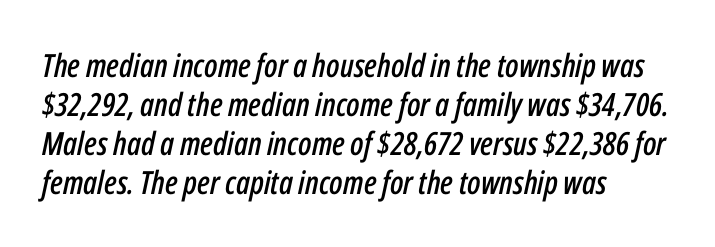
{"italic": "yes", "lean": "right", "slant_degrees": 12, "width": "condensed", "stroke_contrast": "low", "x_height": "medium", "monospaced": "no", "underline": "no", "align": "left", "line_spacing_ratio": 1.22, "letter_spacing": "normal", "letter_spacing_em": 0.0, "glyph_px": 32}
